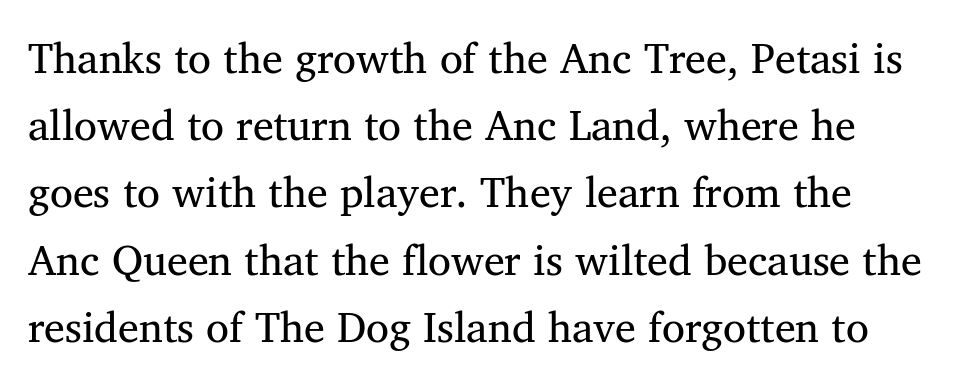
Q: Is the text bold? A: No.
Q: Is the text italic (slanted)? A: No, it is upright.
Q: Is the typeface a serif or a sans-serif typeface? A: Serif.
Q: Is the text underlined? A: No.
Q: Is the spacing between letters normal or unusually wide? A: Normal.
Q: Is the spacing between lines tight, normal or loose? A: Normal.
Q: Width (condensed, normal, or wide)? A: Normal.
Q: Stroke contrast? A: Medium.
Q: x-height? A: Medium.
Q: Monospaced? A: No.
